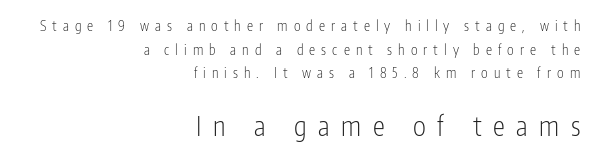
Each row of text sits above clean, open space. Characters remain perfectly vertical along every line. A typesetter would call this heavily tracked-out type. The later block is typeset at a bigger size than the earlier block.
